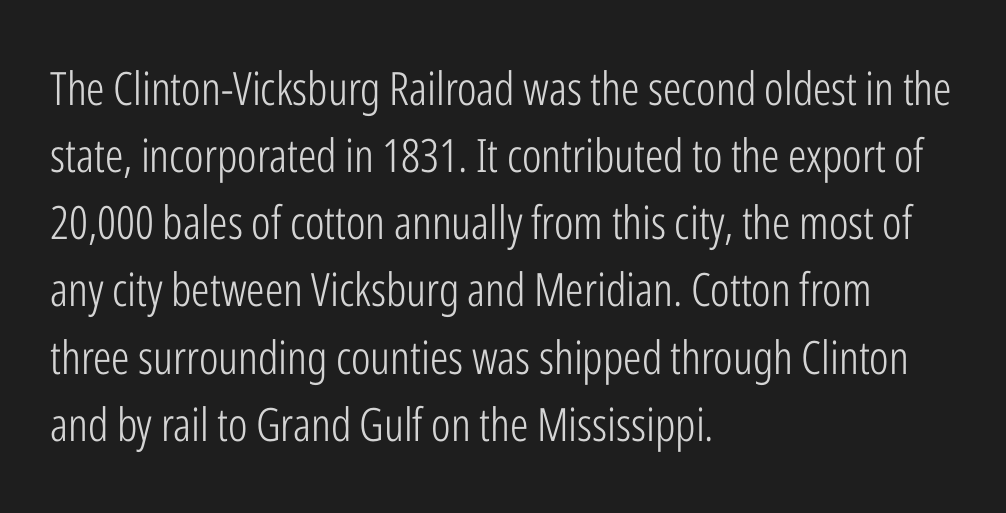
Serifs: no, the terminals of the letterforms are clean. Whoever set this chose a conventional vertical rhythm. The baseline area is clear. There is no visible air inserted between adjacent glyphs. This sample has the flowing, uneven cadence of proportional lettering. In terms of posture, this sample is upright.
